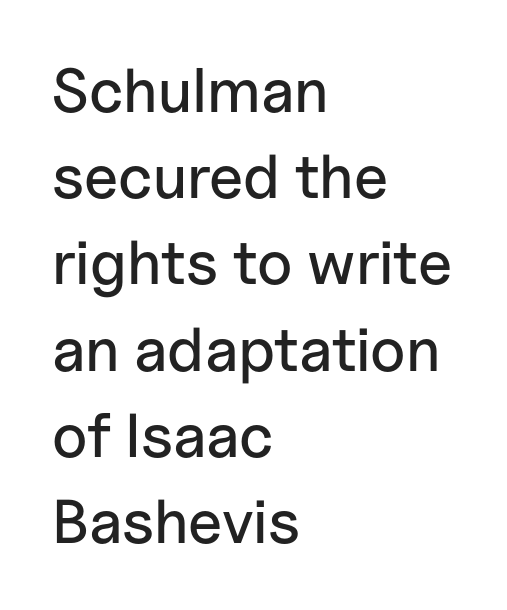
Q: Is the text italic (slanted)? A: No, it is upright.
Q: Is the typeface a serif or a sans-serif typeface? A: Sans-serif.
Q: Is the text underlined? A: No.
Q: How is the paragraph aligned? A: Left-aligned.
Q: Is the spacing between letters normal or unusually wide? A: Normal.
Q: Is the spacing between lines tight, normal or loose? A: Normal.
Q: Width (condensed, normal, or wide)? A: Normal.
Q: Stroke contrast? A: Low.
Q: x-height? A: Medium.
Q: Monospaced? A: No.
